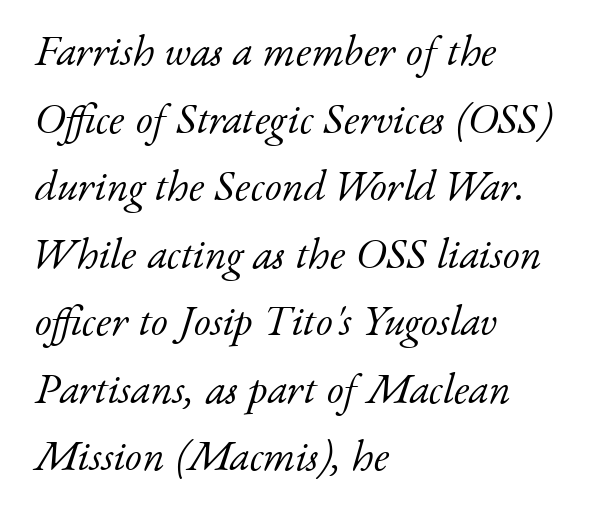
{"serif": "yes", "italic": "yes", "lean": "right", "slant_degrees": 17, "bold": "no", "weight": "light", "width": "normal", "stroke_contrast": "low", "x_height": "small", "monospaced": "no", "underline": "no", "align": "left", "line_spacing": "normal", "line_spacing_ratio": 1.57, "letter_spacing": "normal", "letter_spacing_em": 0.0, "glyph_px": 43}
